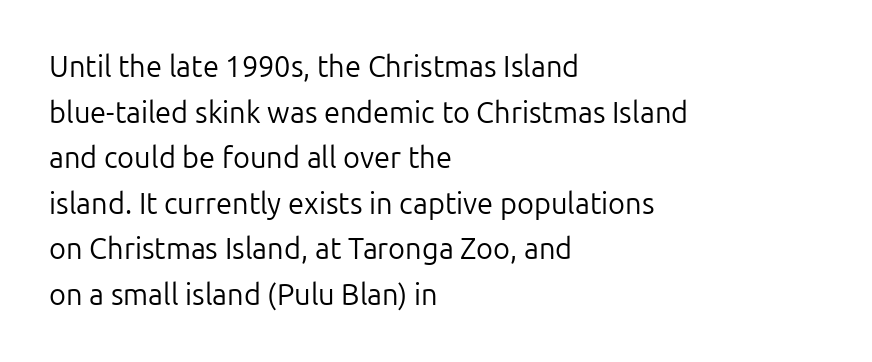
The letterforms sit at book weight or below. Unlike a traditional serif, this face leaves its strokes unadorned. The letters sit at their default tracking, neither squeezed nor spread. Casual observation: everything's shoved over to the left. The specimen omits any rule beneath the text block's lines. Does the lettering tilt? It doesn't — this is upright.
